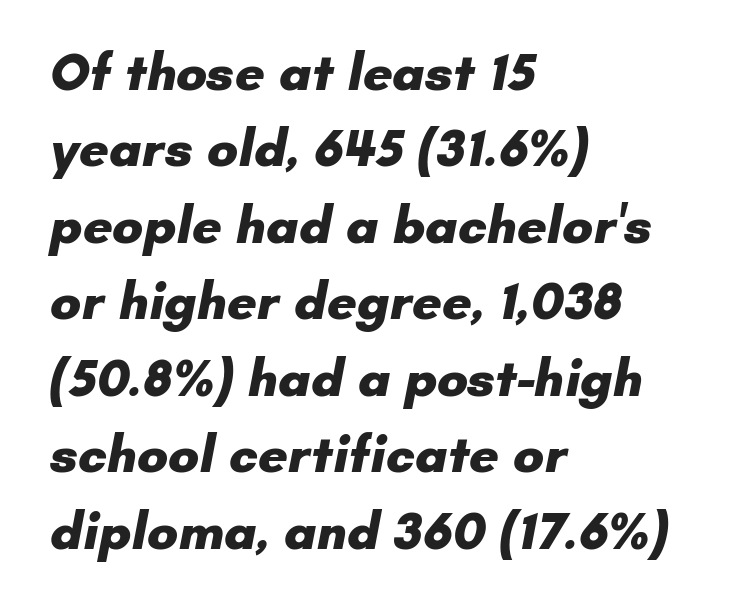
Note: no serifs on the glyphs. Notice how the passage keeps a crisp vertical edge on the left only. Check the space under the baseline: it is left empty. This sample keeps an unexceptional amount of space between lines.
